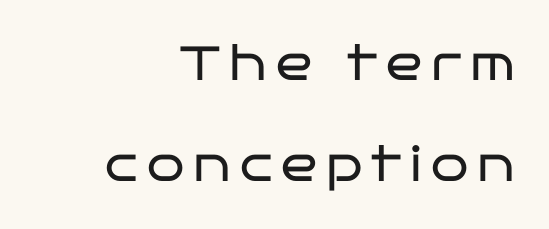
Q: Is the text bold? A: No.
Q: Is the text italic (slanted)? A: No, it is upright.
Q: Is the typeface a serif or a sans-serif typeface? A: Sans-serif.
Q: Is the text underlined? A: No.
Q: Is the spacing between lines tight, normal or loose? A: Loose.
Q: Width (condensed, normal, or wide)? A: Wide.
Q: Stroke contrast? A: Low.
Q: x-height? A: Large.
Q: Monospaced? A: No.
